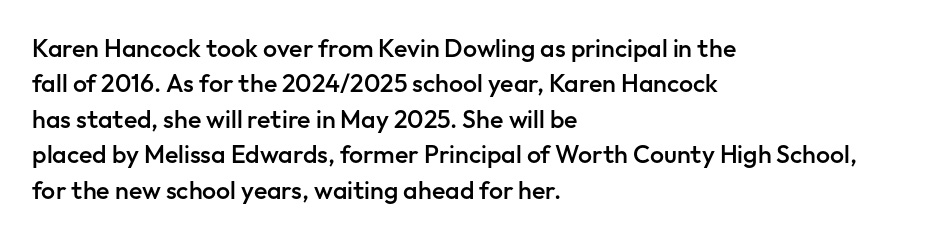
The image shows 25 px text type, upright; set left-aligned, normal line spacing (1.42x), normal letter spacing, not underlined.
